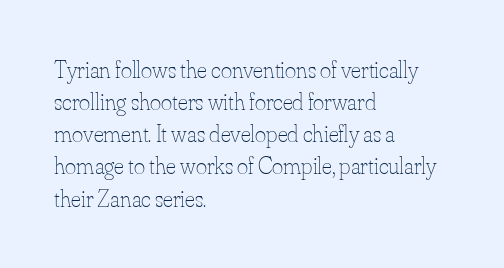
The image shows 24 px text type, upright; set left-aligned, normal line spacing (1.34x), normal letter spacing, not underlined.
